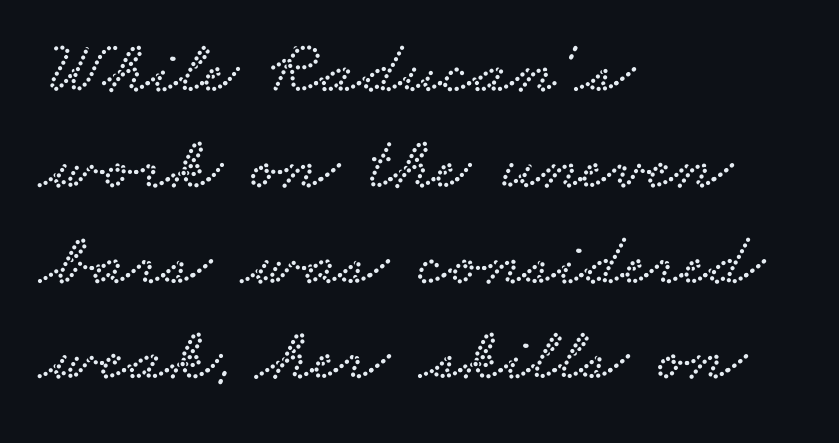
The image shows 76 px wide serif type; set left-aligned, normal line spacing (1.26x), normal letter spacing, not underlined; low stroke contrast and a small x-height.
